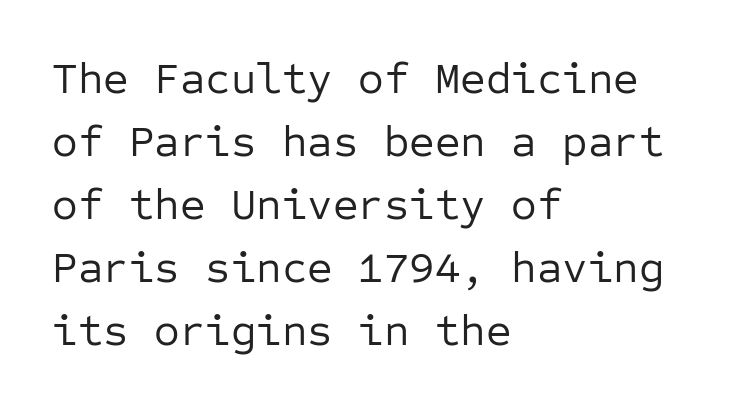
Q: Is the text bold? A: No.
Q: Is the text italic (slanted)? A: No, it is upright.
Q: Is the typeface a serif or a sans-serif typeface? A: Sans-serif.
Q: Is the text underlined? A: No.
Q: How is the paragraph aligned? A: Left-aligned.
Q: Is the spacing between letters normal or unusually wide? A: Normal.
Q: Is the spacing between lines tight, normal or loose? A: Normal.
Q: Width (condensed, normal, or wide)? A: Normal.
Q: Stroke contrast? A: Low.
Q: x-height? A: Medium.
Q: Monospaced? A: Yes.
